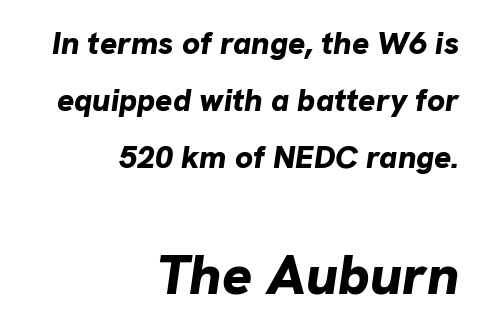
Q: Is the text bold? A: Yes.
Q: Is the text italic (slanted)? A: Yes, it leans right by about 8 degrees.
Q: Is the text underlined? A: No.
Q: How is the paragraph aligned? A: Right-aligned.
Q: Is the spacing between letters normal or unusually wide? A: Normal.
Q: Which block of text is set in a larger size, the first (top) or the second (bottom)? A: The second (bottom) one.
Q: Width (condensed, normal, or wide)? A: Normal.
Q: Stroke contrast? A: Low.
Q: x-height? A: Medium.
Q: Monospaced? A: No.
